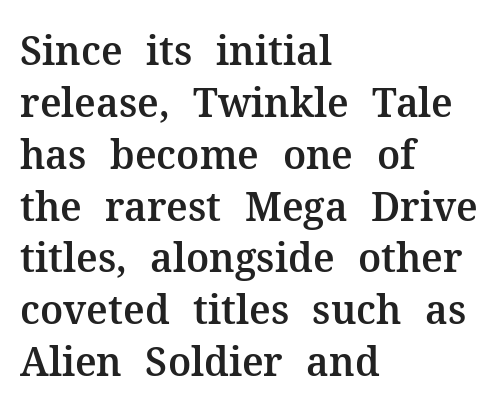
The image shows 39 px serif type, upright; set left-aligned, normal line spacing (1.33x), normal letter spacing, not underlined; medium stroke contrast and a medium x-height.
